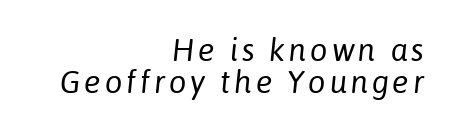
A quiet, ordinary-to-light weight characterises the typeface. The vertical gap from one line to the next is small. Looks like regular typesetting: each glyph gets only the width it needs. The string is rendered with underlining switched off.
